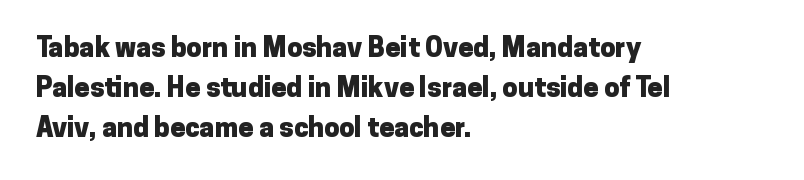
The image shows 27 px bold type, upright; set left-aligned, normal line spacing (1.48x), normal letter spacing, not underlined.
